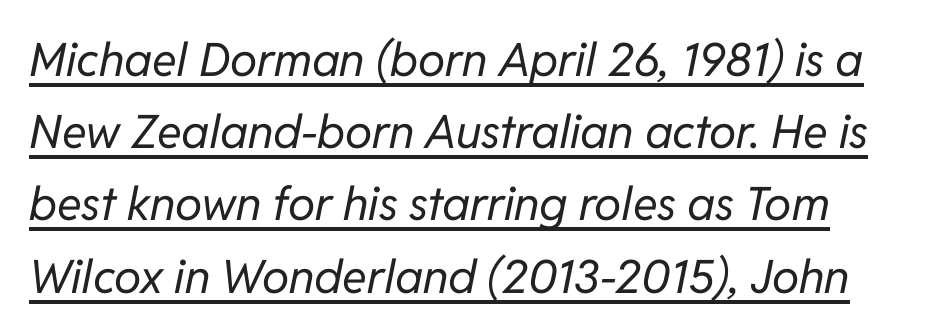
Q: Is the text bold? A: No.
Q: Is the text italic (slanted)? A: Yes, it leans right by about 11 degrees.
Q: Is the text underlined? A: Yes.
Q: Is the spacing between letters normal or unusually wide? A: Normal.
Q: Is the spacing between lines tight, normal or loose? A: Normal.
Q: Width (condensed, normal, or wide)? A: Normal.
Q: Stroke contrast? A: Low.
Q: x-height? A: Medium.
Q: Monospaced? A: No.
